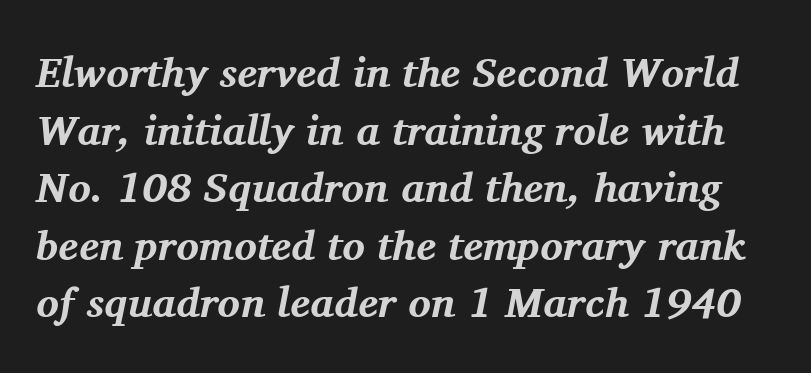
Here the glyphs are tracked normally, forming tight word shapes. The font is running at its bold setting. Anything drawn beneath the words? Only blank space. The typography opts for an oblique posture over an upright one.
